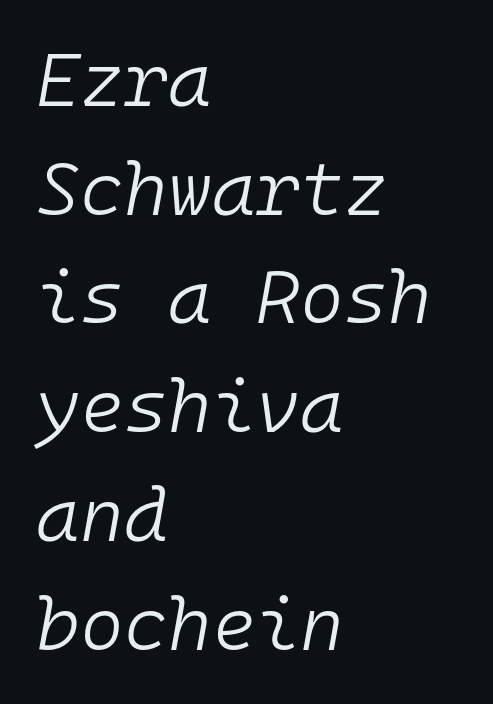
{"italic": "yes", "lean": "right", "slant_degrees": 10, "bold": "no", "weight": "light", "width": "normal", "stroke_contrast": "low", "x_height": "medium", "monospaced": "yes", "underline": "no", "align": "left", "line_spacing": "normal", "line_spacing_ratio": 1.45, "letter_spacing": "normal", "letter_spacing_em": 0.0, "glyph_px": 75}
